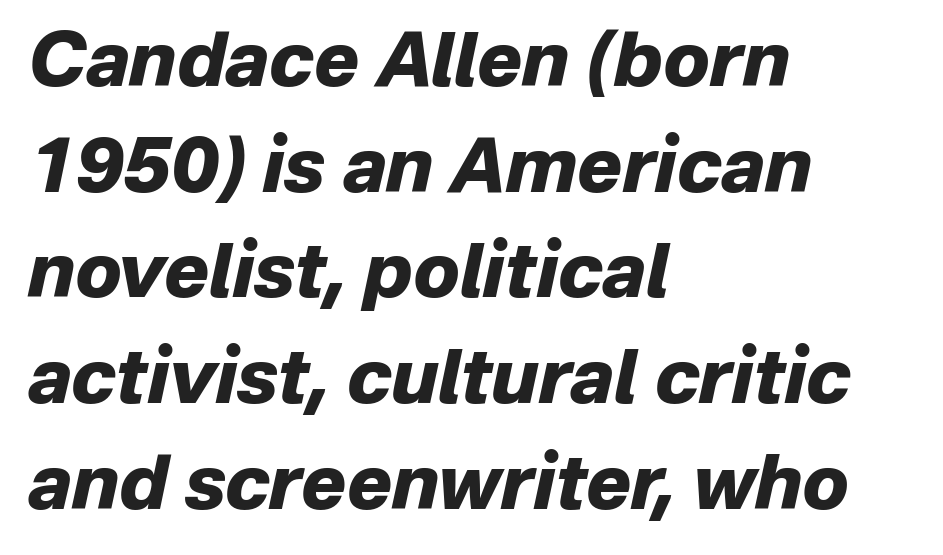
The image shows 75 px heavy type, italic (leaning right); set left-aligned, normal line spacing (1.41x), normal letter spacing, not underlined; low stroke contrast and a medium x-height.
